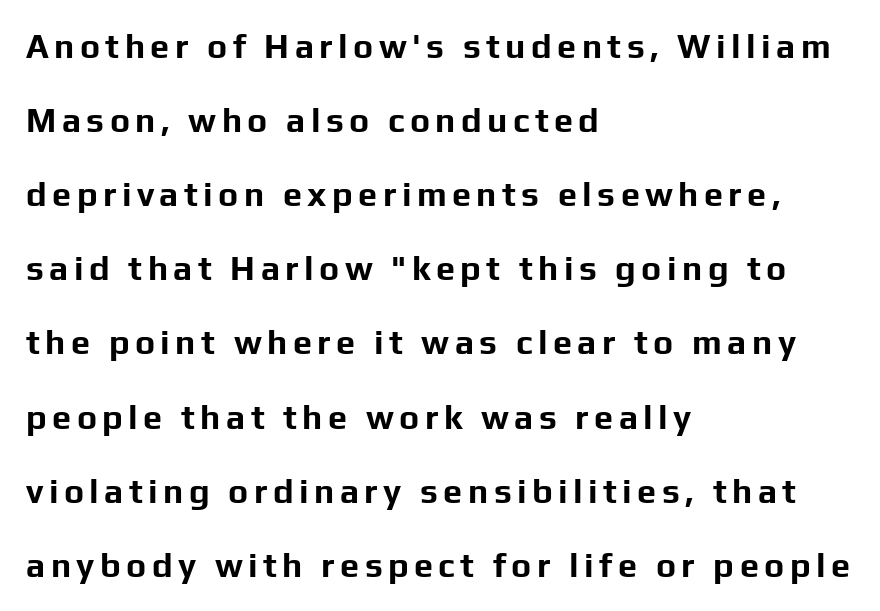
{"serif": "no", "italic": "no", "bold": "yes", "weight": "bold", "width": "normal", "stroke_contrast": "low", "x_height": "medium", "monospaced": "no", "underline": "no", "align": "left", "line_spacing": "loose", "line_spacing_ratio": 2.18, "glyph_px": 34}
